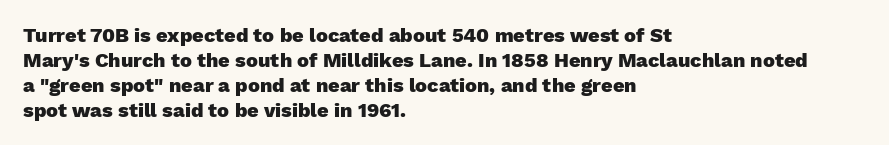
The baseline area is clear. Ordinary non-slanted type is in use. Look at the tracking — it's just the regular setting, nothing added. These lines carry a lot of weight — the face is fully bold.
